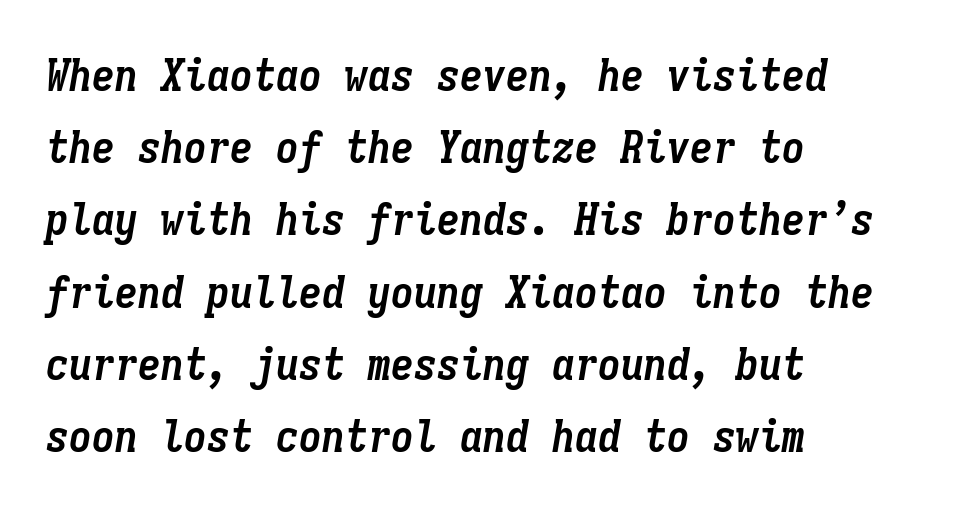
{"italic": "yes", "lean": "right", "slant_degrees": 9, "bold": "yes", "weight": "semibold", "width": "condensed", "stroke_contrast": "low", "x_height": "medium", "monospaced": "yes", "underline": "no", "align": "left", "line_spacing": "normal", "line_spacing_ratio": 1.57, "letter_spacing": "normal", "letter_spacing_em": 0.0, "glyph_px": 46}
